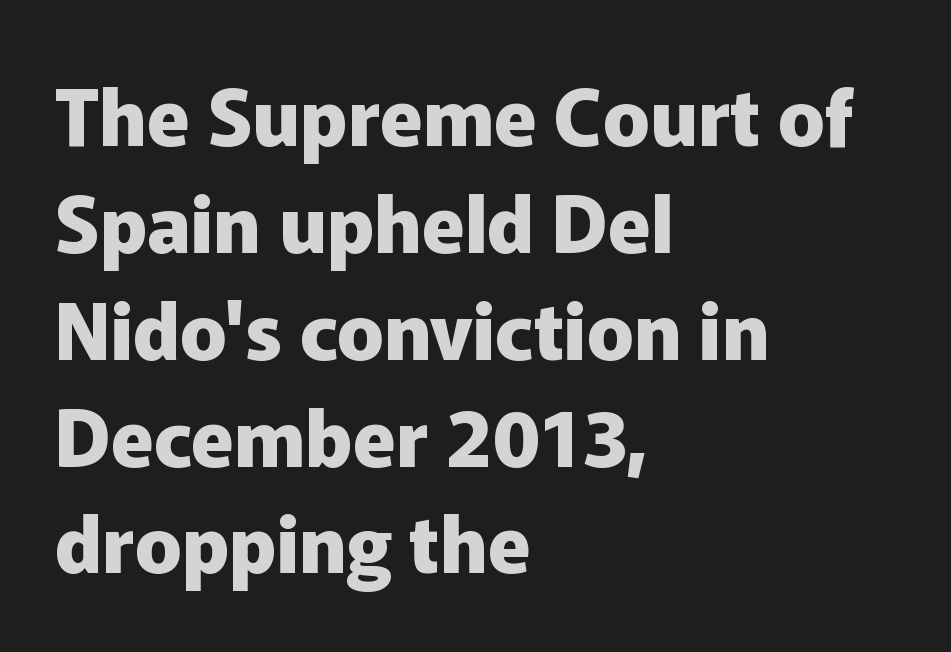
Italic? Not at all — the glyphs are vertical. The rendering uses natural spacing where letterforms have individual widths. Decoration check: the copy has no underline. Serifs: no, the terminals of the letterforms are clean. One glance says typical: line gaps are just what's usual. All the whitespace from short lines collects on the right.
